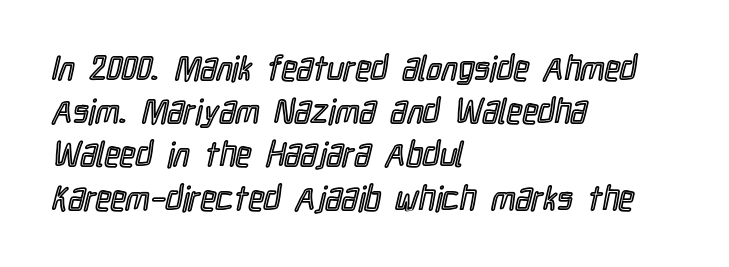
{"width": "condensed", "x_height": "medium", "monospaced": "no", "underline": "no", "align": "left", "line_spacing": "normal", "line_spacing_ratio": 1.27, "letter_spacing": "normal", "letter_spacing_em": 0.0, "glyph_px": 34}
